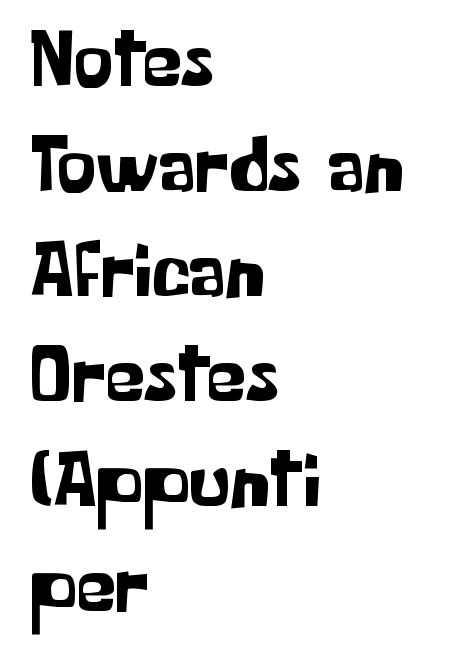
The vertical gap from one line to the next is medium. This is sans-serif lettering, the kind often seen on screens and signage. Here the glyphs are tracked normally, forming tight word shapes. Nope, not italic — everything's standing straight. The rendering uses natural spacing where letterforms have individual widths. Which margin do the lines hug? The left one — the right edge is uneven.
